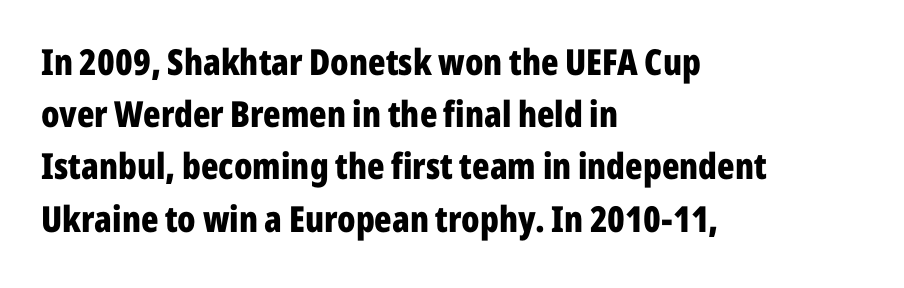
The image shows 36 px bold, condensed sans-serif type, upright; set left-aligned, normal line spacing (1.45x), normal letter spacing, not underlined; low stroke contrast and a medium x-height.
